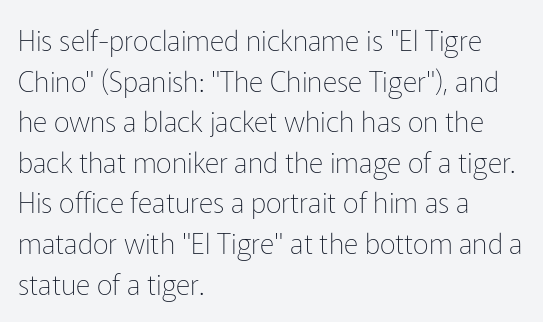
Q: Is the text bold? A: No.
Q: Is the text italic (slanted)? A: No, it is upright.
Q: Is the typeface a serif or a sans-serif typeface? A: Sans-serif.
Q: Is the text underlined? A: No.
Q: How is the paragraph aligned? A: Left-aligned.
Q: Is the spacing between letters normal or unusually wide? A: Normal.
Q: Is the spacing between lines tight, normal or loose? A: Normal.
Q: Width (condensed, normal, or wide)? A: Normal.
Q: Stroke contrast? A: Low.
Q: x-height? A: Medium.
Q: Monospaced? A: No.
